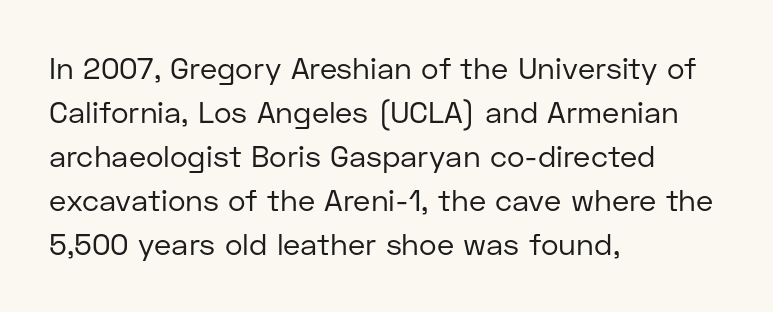
The image shows 30 px regular-weight sans-serif type, upright; set left-aligned, normal line spacing (1.47x), normal letter spacing, not underlined; low stroke contrast and a medium x-height.
